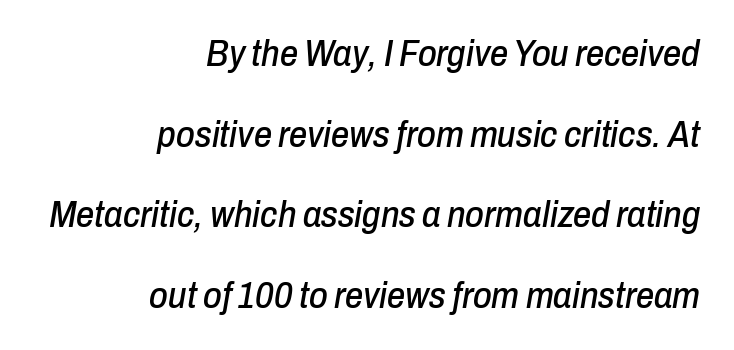
Q: Is the text italic (slanted)? A: Yes, it leans right by about 10 degrees.
Q: Is the text underlined? A: No.
Q: How is the paragraph aligned? A: Right-aligned.
Q: Is the spacing between letters normal or unusually wide? A: Normal.
Q: Is the spacing between lines tight, normal or loose? A: Loose.
Q: Width (condensed, normal, or wide)? A: Condensed.
Q: Stroke contrast? A: Low.
Q: x-height? A: Medium.
Q: Monospaced? A: No.
